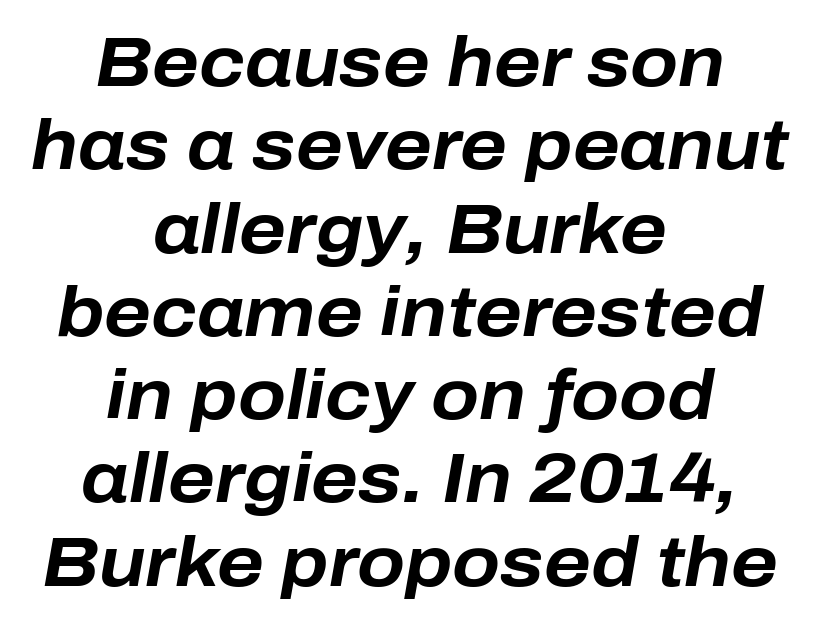
The image shows 70 px bold type, italic (leaning right); set centered, line spacing 1.19x, normal letter spacing, not underlined; low stroke contrast and a medium x-height.
